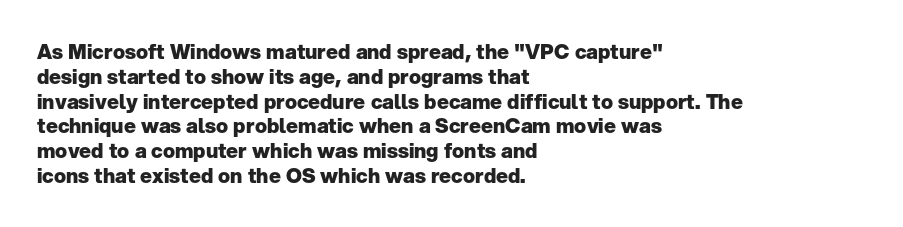
{"italic": "no", "bold": "yes", "underline": "no", "align": "left", "line_spacing_ratio": 1.24, "letter_spacing": "normal", "letter_spacing_em": 0.0, "glyph_px": 20}
